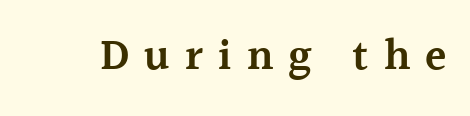
Q: Is the text bold? A: Semi-bold.
Q: Is the text italic (slanted)? A: No, it is upright.
Q: Is the typeface a serif or a sans-serif typeface? A: Serif.
Q: Is the text underlined? A: No.
Q: Is the spacing between letters normal or unusually wide? A: Unusually wide.
Q: Width (condensed, normal, or wide)? A: Normal.
Q: x-height? A: Medium.
Q: Monospaced? A: No.
